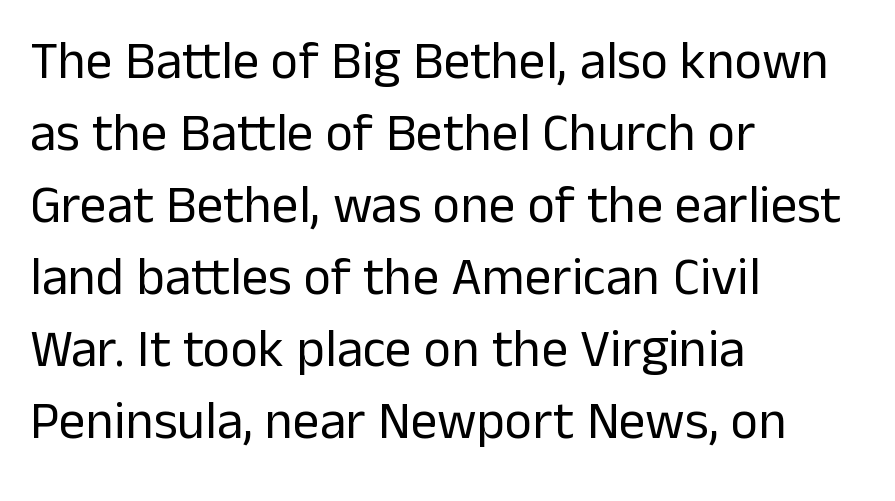
The image shows 53 px regular-weight sans-serif type, upright; set left-aligned, normal line spacing (1.36x), normal letter spacing, not underlined; low stroke contrast and a medium x-height.
